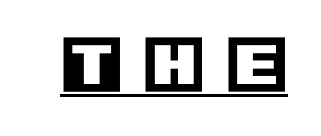
{"italic": "no", "width": "normal", "x_height": "large", "underline": "yes", "letter_spacing": "wide", "letter_spacing_em": 0.33, "glyph_px": 63}
